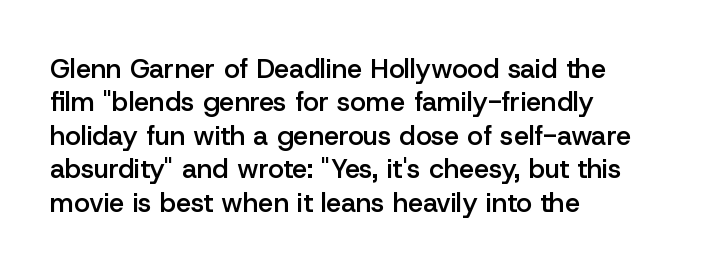
Q: Is the text bold? A: Semi-bold.
Q: Is the text italic (slanted)? A: No, it is upright.
Q: Is the text underlined? A: No.
Q: How is the paragraph aligned? A: Left-aligned.
Q: Is the spacing between letters normal or unusually wide? A: Normal.
